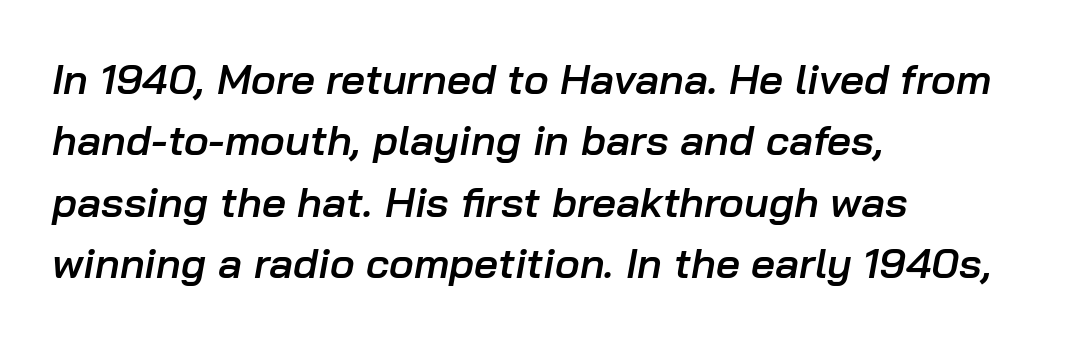
Q: Is the text bold? A: Semi-bold.
Q: Is the text italic (slanted)? A: Yes, it leans right by about 10 degrees.
Q: Is the text underlined? A: No.
Q: How is the paragraph aligned? A: Left-aligned.
Q: Is the spacing between letters normal or unusually wide? A: Normal.
Q: Is the spacing between lines tight, normal or loose? A: Normal.
Q: Width (condensed, normal, or wide)? A: Normal.
Q: Stroke contrast? A: Low.
Q: x-height? A: Medium.
Q: Monospaced? A: No.
